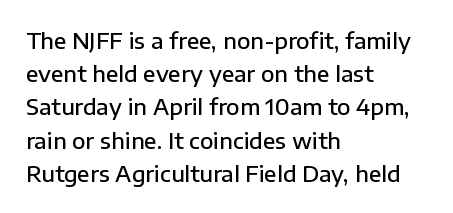
{"italic": "no", "bold": "semi", "underline": "no", "align": "left", "line_spacing": "normal", "line_spacing_ratio": 1.51, "letter_spacing": "normal", "letter_spacing_em": 0.0, "glyph_px": 22}
